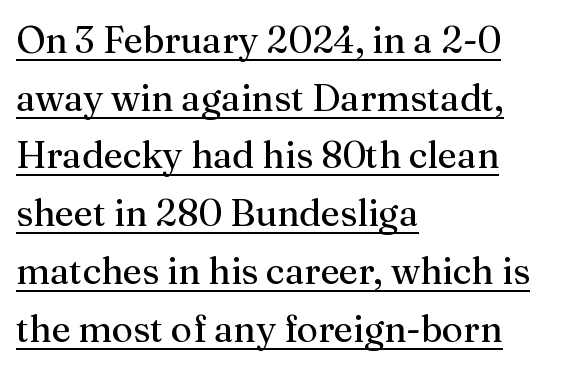
The image shows 37 px regular-weight serif type, upright; set left-aligned, normal line spacing (1.56x), normal letter spacing, underlined; medium stroke contrast and a medium x-height.
